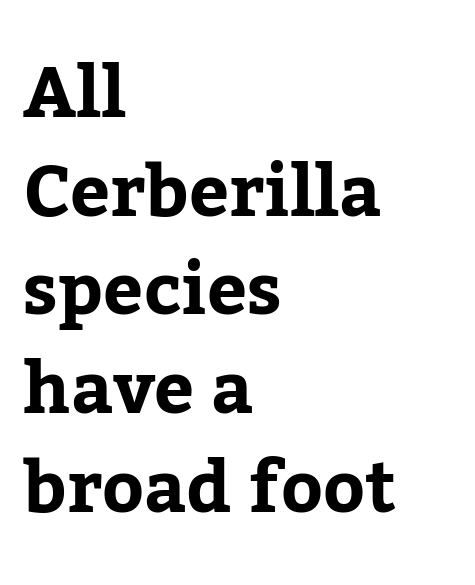
Leading: standard. The letters carry serifs — small finishing strokes at the ends of their stems. These lines are set flush left with a ragged right edge. Does extra space separate the letters? No, they use regular spacing. This rendering features lettering with no underline.
